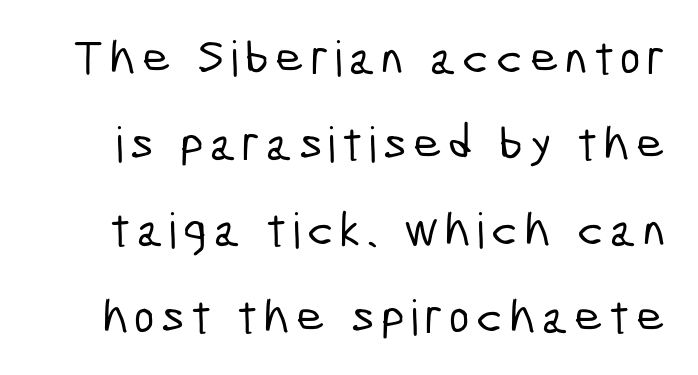
Q: Is the typeface a serif or a sans-serif typeface? A: Sans-serif.
Q: Is the text underlined? A: No.
Q: Width (condensed, normal, or wide)? A: Condensed.
Q: Stroke contrast? A: Low.
Q: x-height? A: Medium.
Q: Monospaced? A: No.
